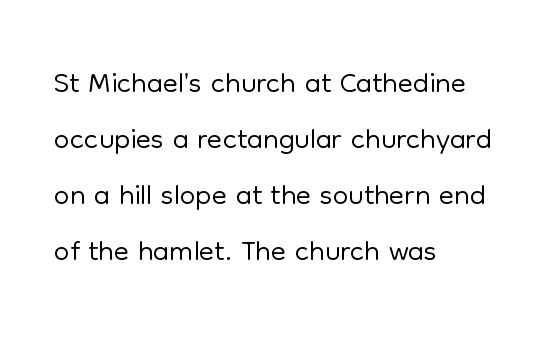
No italicization has been applied; the sample stays upright. Nobody drew a line under any word here. Check where the strokes stop: nothing finishes them off — pure sans. Weight: in the light-to-regular range. Vertical spacing — default.
